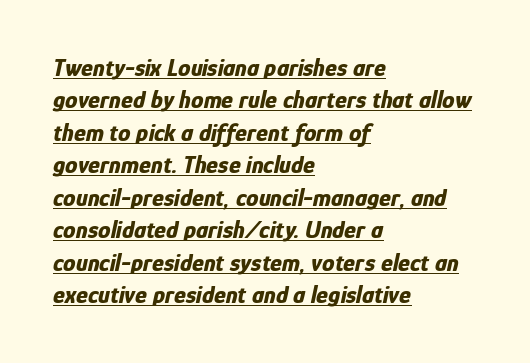
A typesetter would call this zero additional tracking. Honestly, the row spacing looks completely unremarkable. Notice how the passage keeps a crisp vertical edge on the left only. The lettering tilts uniformly, giving the passage an italic look.
